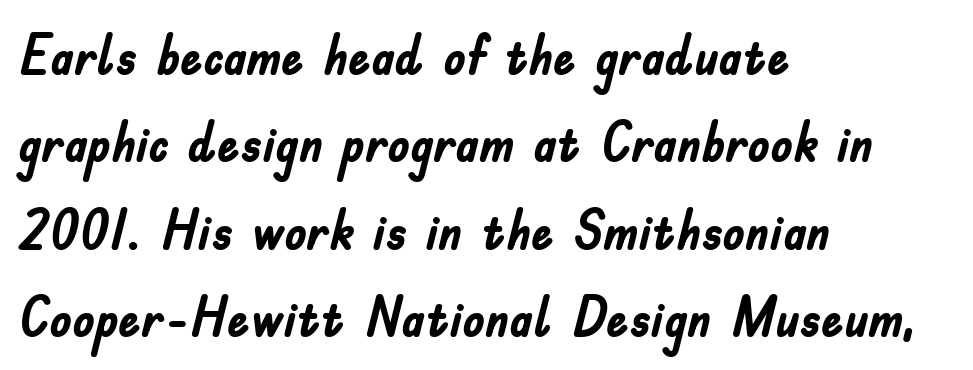
Q: Is the text bold? A: Yes.
Q: Is the text italic (slanted)? A: Yes.
Q: Is the typeface a serif or a sans-serif typeface? A: Sans-serif.
Q: Is the text underlined? A: No.
Q: How is the paragraph aligned? A: Left-aligned.
Q: Is the spacing between letters normal or unusually wide? A: Normal.
Q: Is the spacing between lines tight, normal or loose? A: Normal.
Q: Width (condensed, normal, or wide)? A: Condensed.
Q: Stroke contrast? A: Low.
Q: x-height? A: Small.
Q: Monospaced? A: No.
